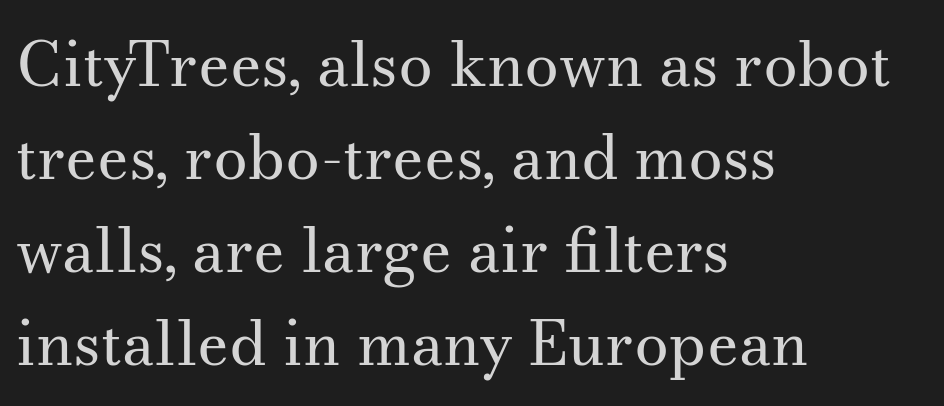
Where is the straight margin? On the left. Default kerning and tracking; the words read as compact shapes. Letters rest on an invisible, unmarked baseline. Observe the serifs anchoring each vertical stroke in this sample. Horizontal bands of white between lines are of average thickness.
